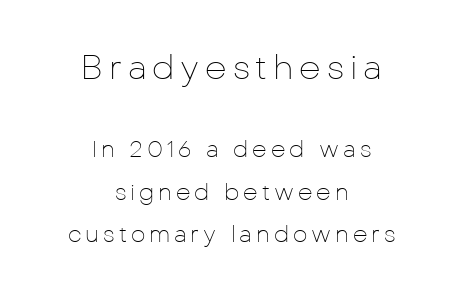
The image shows 34 px thin sans-serif type, upright; set centered, line spacing 1.83x, not underlined; the first (top) block is 1.48x larger; low stroke contrast and a medium x-height.
